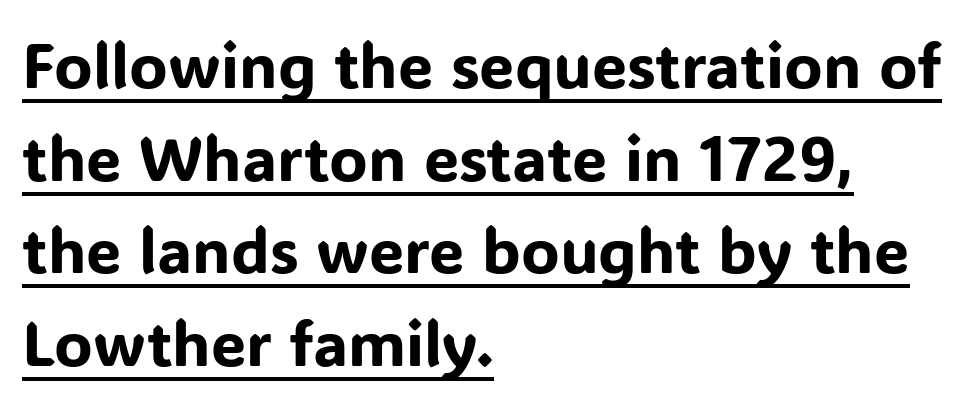
The space between consecutive lines is moderate. Horizontally, the lines are justified to the leading edge only. Think of a printed novel: that variable character pitch is what you see here. The font's upright variant was chosen for this text.
